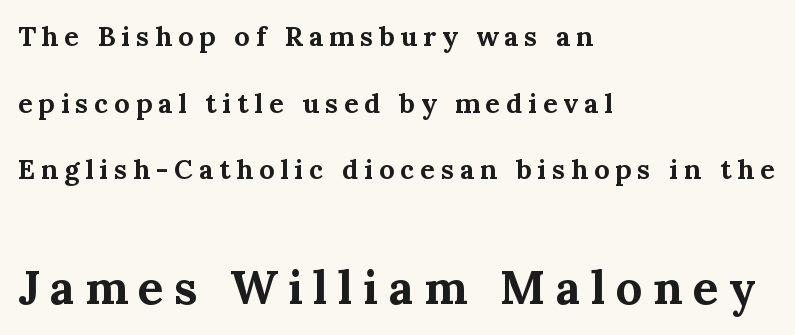
You'd pick this weight for a headline — it's a proper bold. Successive baselines arrive slowly, with a big drop between each. The face used here is seriffed, in the tradition of book romans. The lettering holds an erect, upright posture throughout. Words appear elongated and porous because spacing is wide. This sample is left-justified, so line endings fall wherever the words run out.
